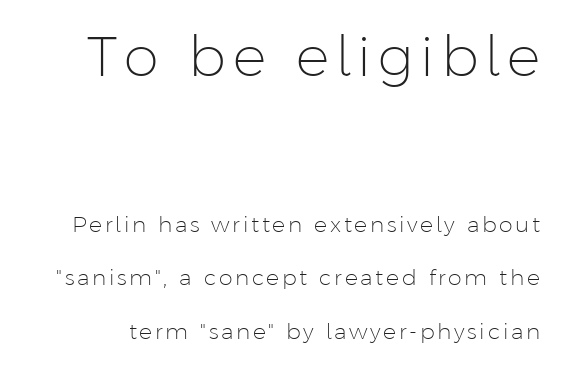
The face used here is a sans, in the tradition of grotesques and geometrics. Students, observe: this is what heavily led, spacious text looks like. Note the varied advance widths — an 'i' is clearly narrower than an 'm'. Type without underlining. Look at the glyph heights: the upper group is clearly the bigger setting. The weight would be labelled regular, book, light, or lighter still.
